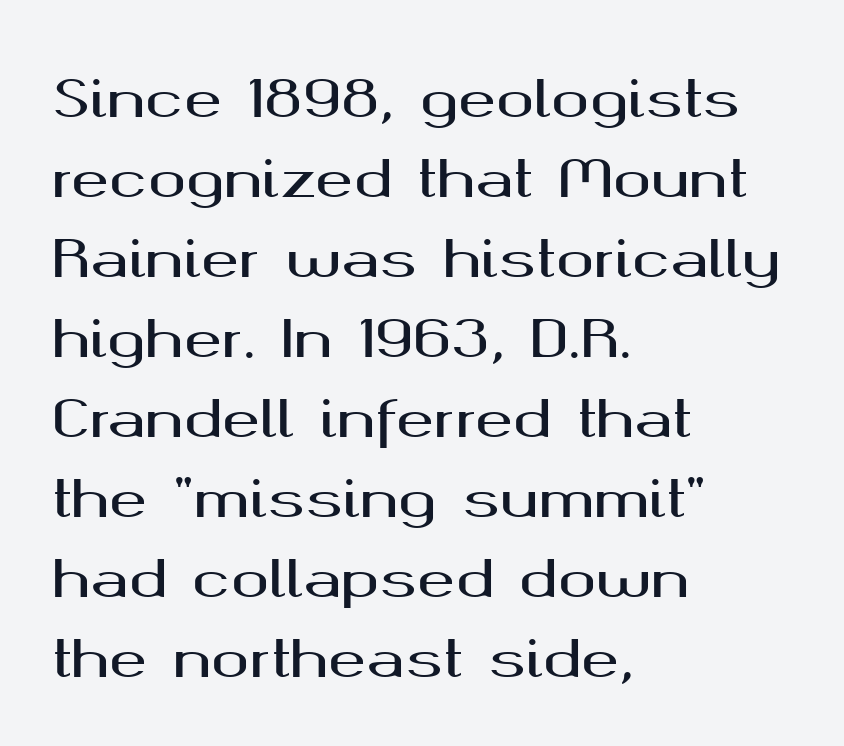
Line spacing here is normal. Letters rest on an invisible, unmarked baseline. No feet cap the strokes, marking this as sans-serif type. A roman cut, with each character standing at attention. Honestly, the letter spacing is just normal — you wouldn't notice it. This sample has the flowing, uneven cadence of proportional lettering.
